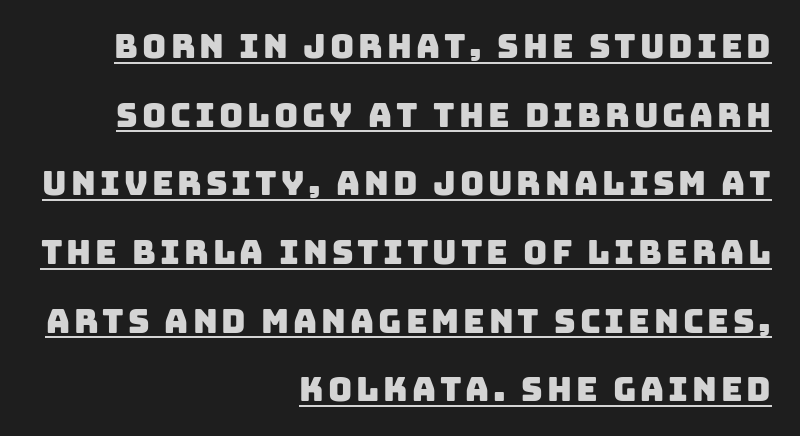
The image shows 33 px sans-serif type; set right-aligned, loose line spacing (2.08x), underlined; low stroke contrast and a large x-height.
